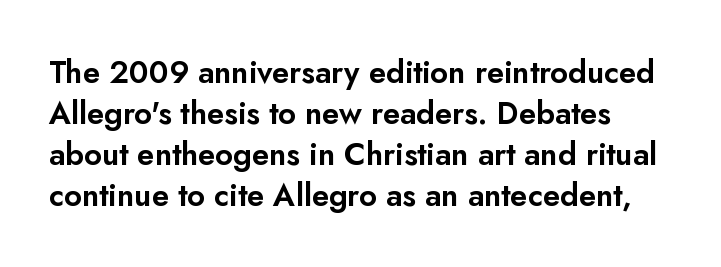
The area under the type is left untouched. The face used here is proportionally spaced, like ordinary book or web type. Reading down the column, the eye jumps a familiar distance to each next line. Spacing between characters is what you'd get straight out of the box.
